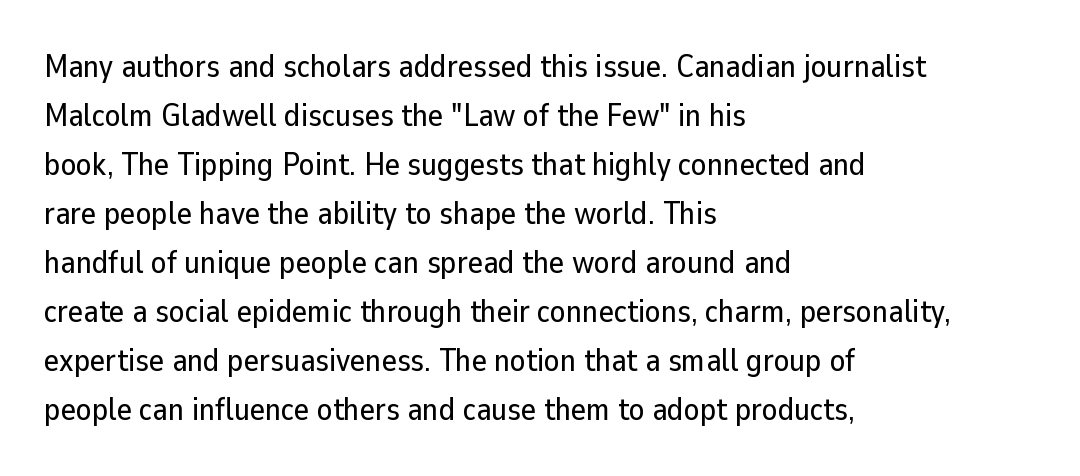
{"serif": "no", "italic": "no", "width": "normal", "stroke_contrast": "low", "x_height": "medium", "monospaced": "no", "underline": "no", "align": "left", "line_spacing": "normal", "line_spacing_ratio": 1.53, "letter_spacing": "normal", "letter_spacing_em": 0.0, "glyph_px": 32}
